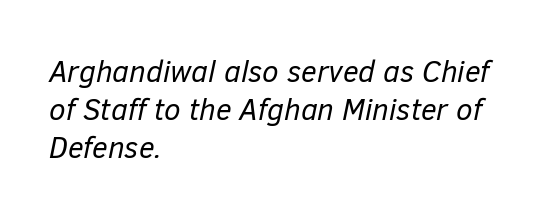
The image shows 30 px regular-weight type, italic (leaning right); set left-aligned, normal line spacing (1.27x), normal letter spacing, not underlined; low stroke contrast and a medium x-height.
